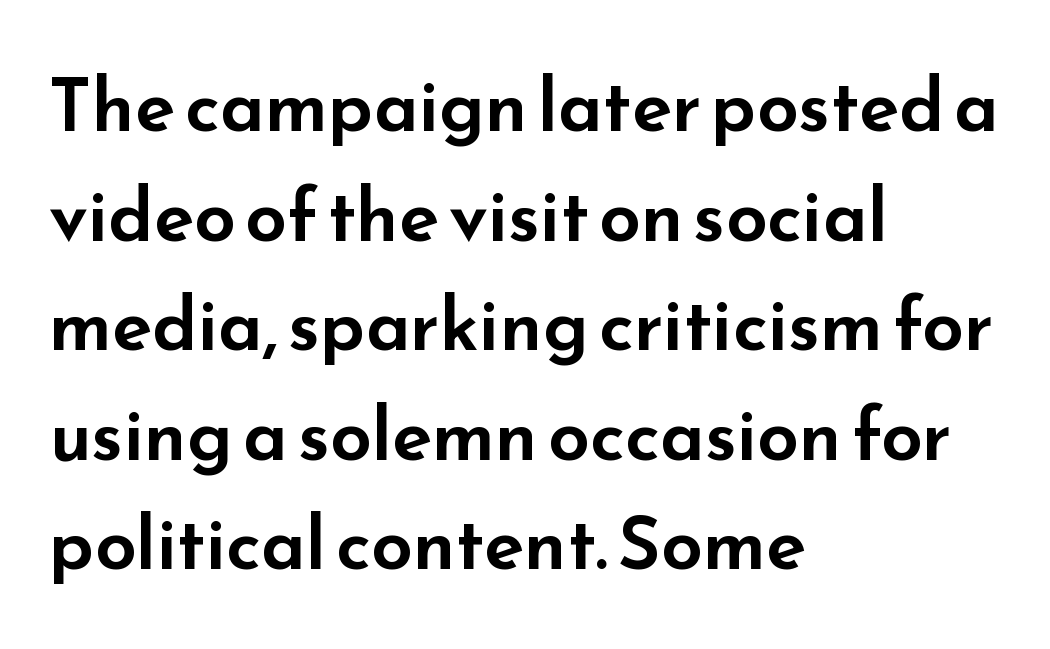
The image shows 74 px wide sans-serif type, upright; set left-aligned, normal line spacing (1.48x), normal letter spacing, not underlined; low stroke contrast and a small x-height.
